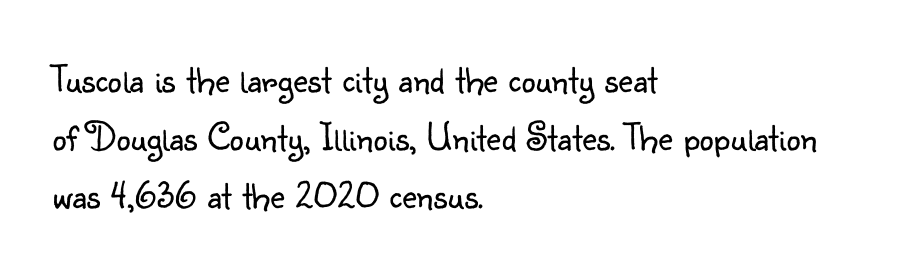
{"serif": "no", "italic": "no", "bold": "no", "weight": "light", "width": "normal", "stroke_contrast": "low", "x_height": "small", "monospaced": "no", "underline": "no", "align": "left", "line_spacing": "normal", "line_spacing_ratio": 1.45, "letter_spacing": "normal", "letter_spacing_em": 0.0, "glyph_px": 40}
